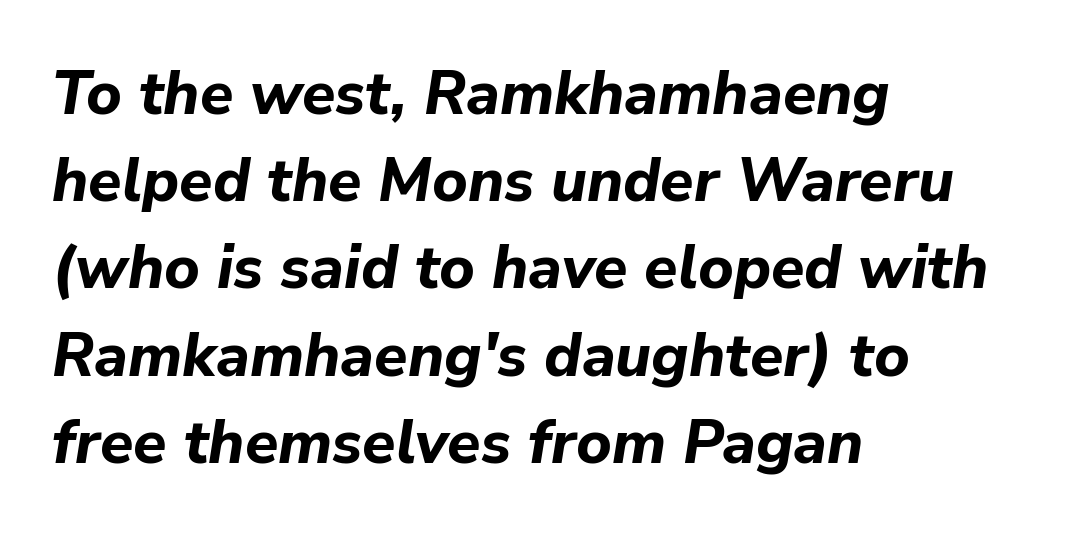
Q: Is the text bold? A: Yes.
Q: Is the text italic (slanted)? A: Yes, it leans right by about 9 degrees.
Q: Is the text underlined? A: No.
Q: How is the paragraph aligned? A: Left-aligned.
Q: Is the spacing between letters normal or unusually wide? A: Normal.
Q: Is the spacing between lines tight, normal or loose? A: Normal.
Q: Width (condensed, normal, or wide)? A: Normal.
Q: Stroke contrast? A: Low.
Q: x-height? A: Medium.
Q: Monospaced? A: No.
